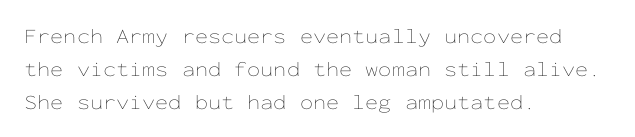
Q: Is the text bold? A: No.
Q: Is the text italic (slanted)? A: No, it is upright.
Q: Is the text underlined? A: No.
Q: How is the paragraph aligned? A: Left-aligned.
Q: Is the spacing between letters normal or unusually wide? A: Normal.
Q: Is the spacing between lines tight, normal or loose? A: Normal.
